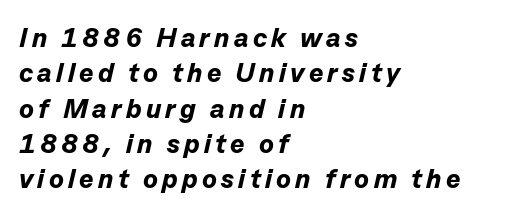
Q: Is the text bold? A: Yes.
Q: Is the text italic (slanted)? A: Yes, it leans right by about 13 degrees.
Q: Is the text underlined? A: No.
Q: How is the paragraph aligned? A: Left-aligned.
Q: Is the spacing between lines tight, normal or loose? A: Normal.
